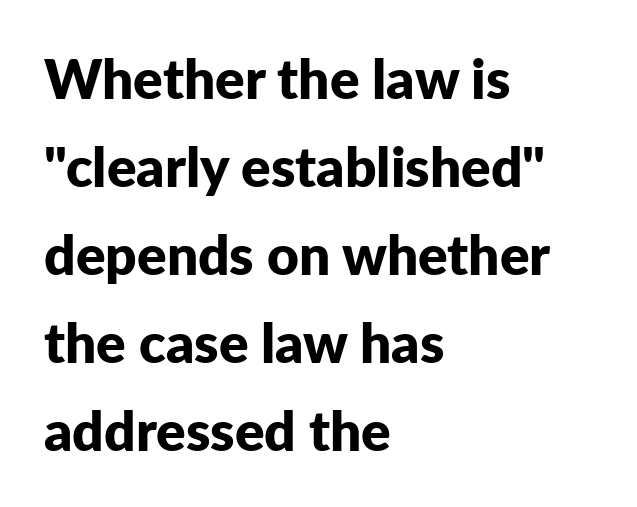
Q: Is the text bold? A: Yes.
Q: Is the text italic (slanted)? A: No, it is upright.
Q: Is the typeface a serif or a sans-serif typeface? A: Sans-serif.
Q: Is the text underlined? A: No.
Q: How is the paragraph aligned? A: Left-aligned.
Q: Is the spacing between letters normal or unusually wide? A: Normal.
Q: Is the spacing between lines tight, normal or loose? A: Normal.
Q: Width (condensed, normal, or wide)? A: Normal.
Q: Stroke contrast? A: Low.
Q: x-height? A: Medium.
Q: Monospaced? A: No.
